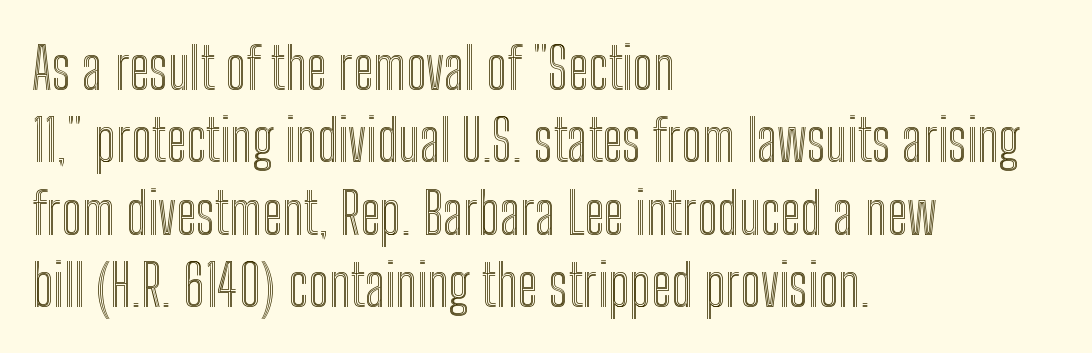
Leading matches the norm, producing a regular column. Students, note that the glyphs here touch the page at normal intervals. Here the designer chose a conventional face with non-uniform glyph widths. The letters stand straight up with perfectly vertical stems. Just letters on the line, the space beneath them empty. Alignment: flush left.
